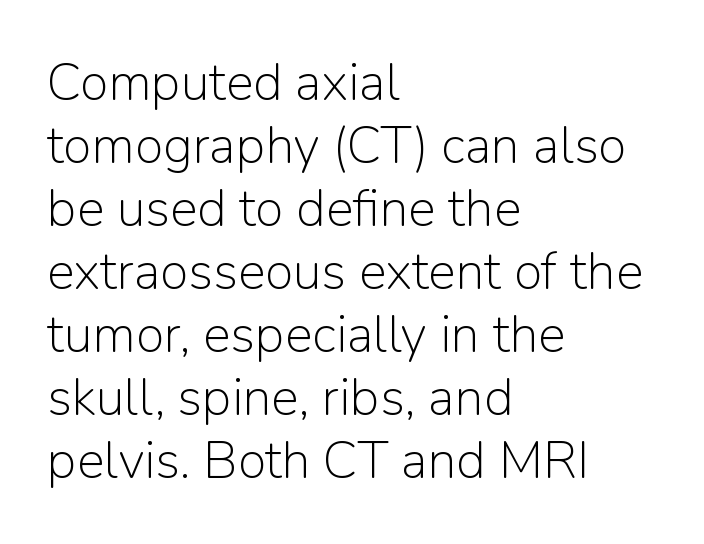
{"serif": "no", "italic": "no", "bold": "no", "weight": "light", "width": "normal", "stroke_contrast": "low", "x_height": "medium", "monospaced": "no", "underline": "no", "align": "left", "line_spacing_ratio": 1.21, "letter_spacing": "normal", "letter_spacing_em": 0.0, "glyph_px": 52}
